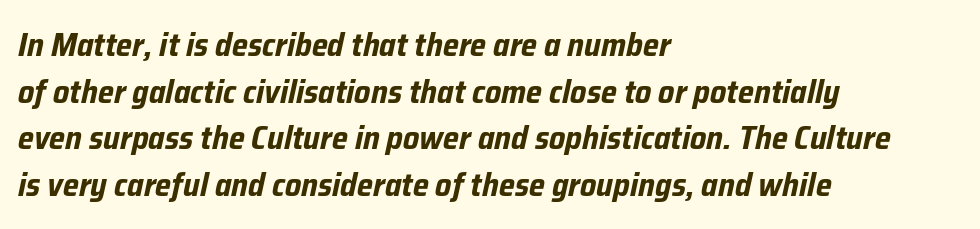
{"italic": "yes", "lean": "right", "slant_degrees": 12, "bold": "yes", "weight": "bold", "width": "condensed", "stroke_contrast": "low", "x_height": "medium", "monospaced": "no", "underline": "no", "align": "left", "line_spacing": "normal", "line_spacing_ratio": 1.41, "letter_spacing": "normal", "letter_spacing_em": 0.0, "glyph_px": 33}
